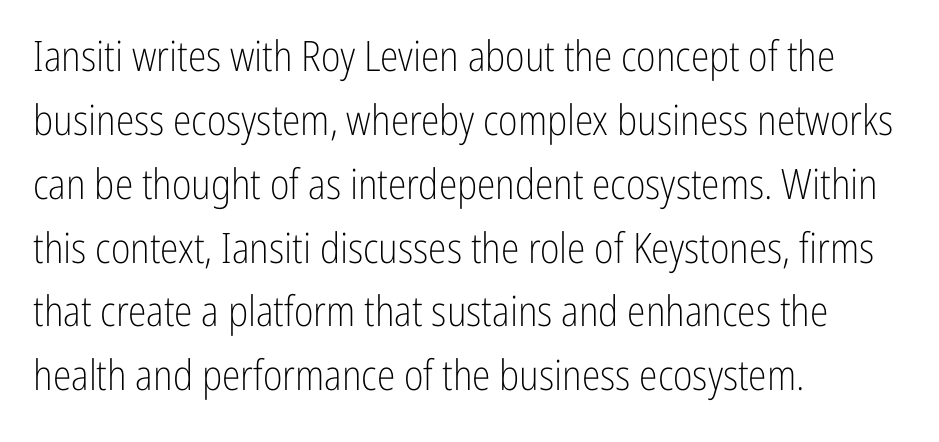
The image shows 42 px light, condensed sans-serif type, upright; set left-aligned, normal line spacing (1.52x), normal letter spacing, not underlined; low stroke contrast and a medium x-height.
